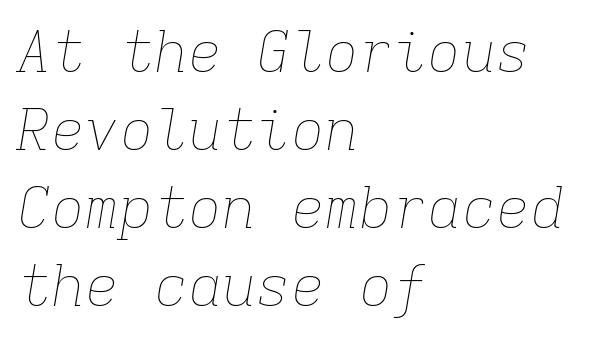
Q: Is the text bold? A: No.
Q: Is the text italic (slanted)? A: Yes, it leans right by about 9 degrees.
Q: Is the text underlined? A: No.
Q: How is the paragraph aligned? A: Left-aligned.
Q: Is the spacing between letters normal or unusually wide? A: Normal.
Q: Is the spacing between lines tight, normal or loose? A: Normal.
Q: Width (condensed, normal, or wide)? A: Normal.
Q: Stroke contrast? A: Low.
Q: x-height? A: Medium.
Q: Monospaced? A: Yes.
